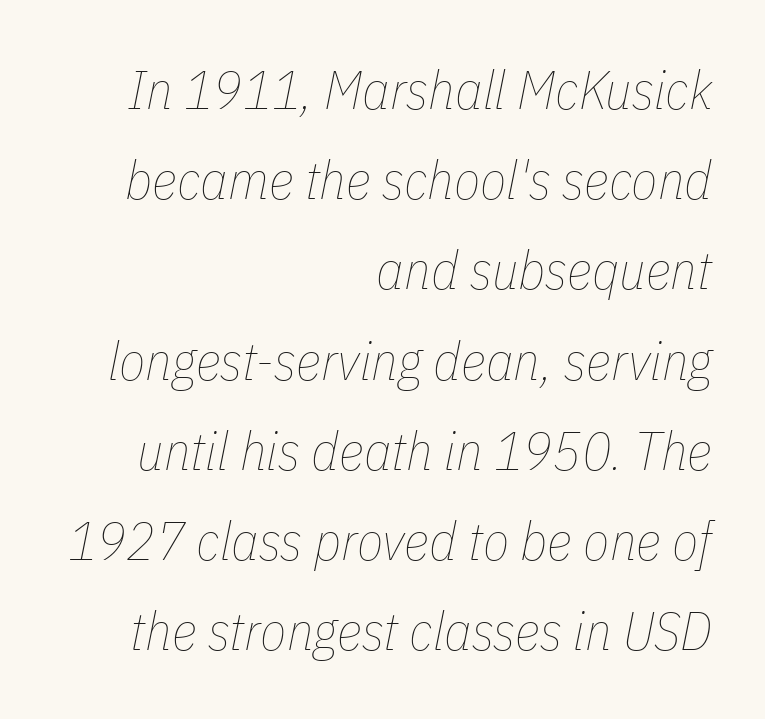
The image shows 54 px thin, condensed type, italic (leaning right); set right-aligned, normal line spacing (1.67x), normal letter spacing, not underlined; low stroke contrast and a medium x-height.
